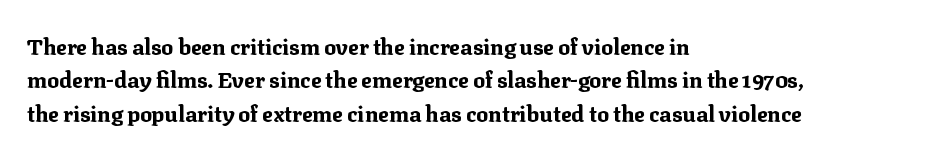
The image shows 22 px bold type, upright; set left-aligned, normal line spacing (1.52x), normal letter spacing, not underlined.
